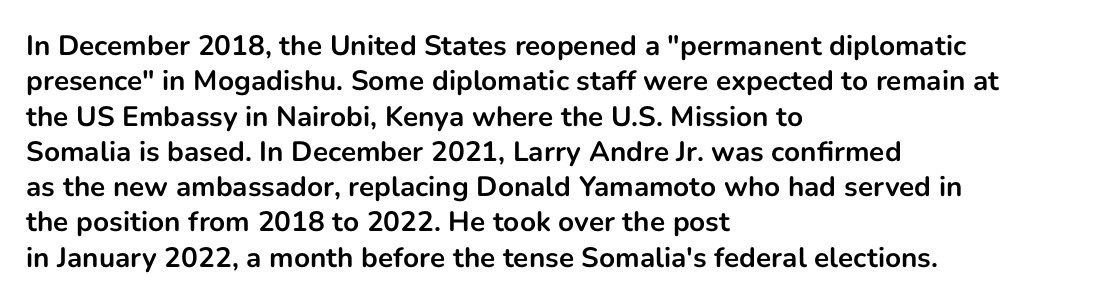
Q: Is the text bold? A: Yes.
Q: Is the text italic (slanted)? A: No, it is upright.
Q: Is the typeface a serif or a sans-serif typeface? A: Sans-serif.
Q: Is the text underlined? A: No.
Q: How is the paragraph aligned? A: Left-aligned.
Q: Is the spacing between letters normal or unusually wide? A: Normal.
Q: Is the spacing between lines tight, normal or loose? A: Normal.
Q: Width (condensed, normal, or wide)? A: Normal.
Q: Stroke contrast? A: Low.
Q: x-height? A: Medium.
Q: Monospaced? A: No.
